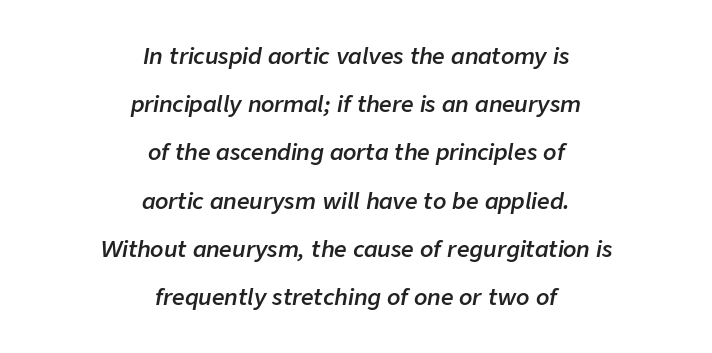
{"italic": "yes", "lean": "right", "slant_degrees": 9, "bold": "semi", "underline": "no", "align": "center", "line_spacing": "loose", "line_spacing_ratio": 2.19, "letter_spacing": "normal", "letter_spacing_em": 0.0, "glyph_px": 22}
